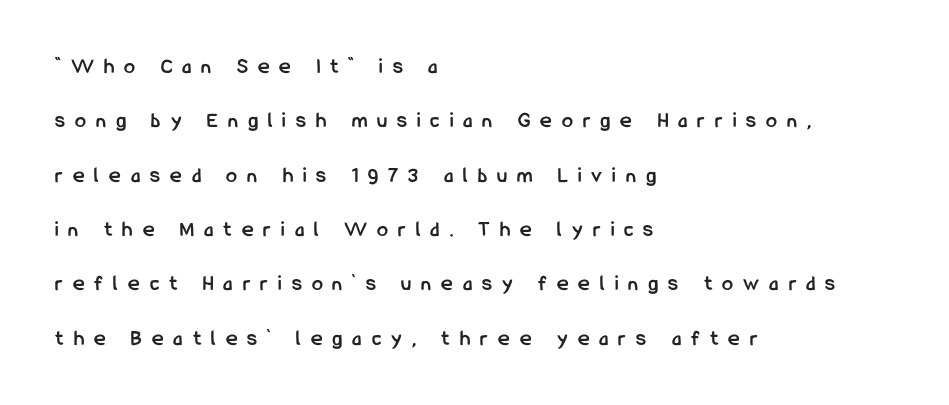
The image shows 22 px bold type, upright; set left-aligned, loose line spacing (2.47x), unusually wide letter spacing (+0.46 em), not underlined.
